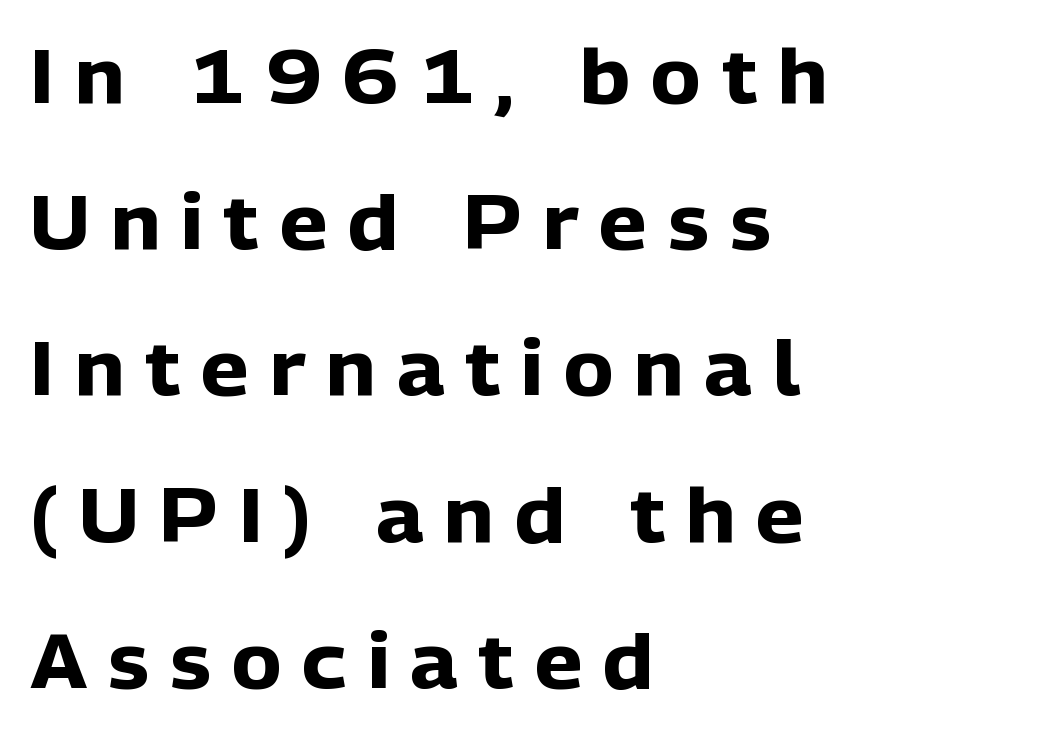
{"serif": "no", "italic": "no", "bold": "yes", "weight": "heavy", "width": "normal", "stroke_contrast": "low", "x_height": "medium", "monospaced": "no", "underline": "no", "align": "left", "line_spacing": "loose", "line_spacing_ratio": 1.95, "letter_spacing": "wide", "letter_spacing_em": 0.28, "glyph_px": 75}
